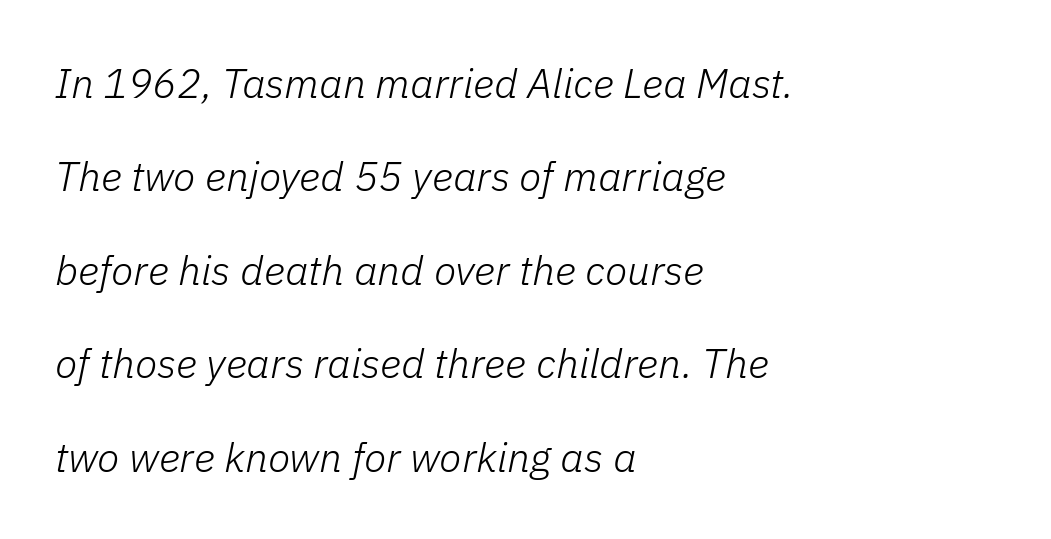
Weight: regular or lighter. Compared with ordinary roman type, these characters are visibly tilted. Each letter keeps its own natural width here, so spacing adapts to shape. Is the letter spacing exaggerated? No — it looks like the ordinary default.
